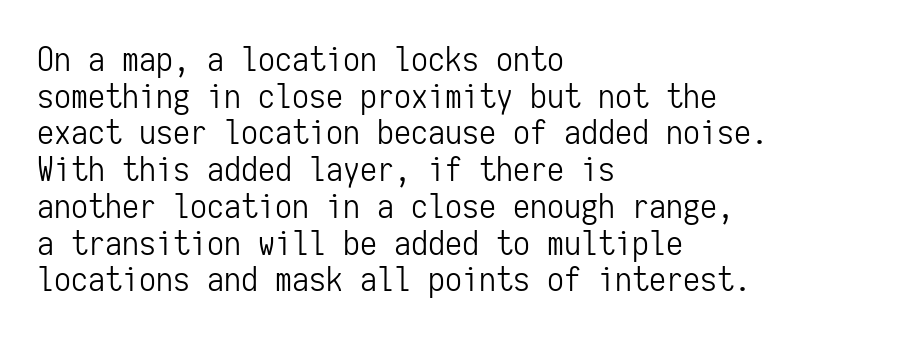
Q: Is the text bold? A: No.
Q: Is the text italic (slanted)? A: No, it is upright.
Q: Is the typeface a serif or a sans-serif typeface? A: Sans-serif.
Q: Is the text underlined? A: No.
Q: How is the paragraph aligned? A: Left-aligned.
Q: Is the spacing between letters normal or unusually wide? A: Normal.
Q: Is the spacing between lines tight, normal or loose? A: Tight.
Q: Width (condensed, normal, or wide)? A: Condensed.
Q: Stroke contrast? A: Low.
Q: x-height? A: Medium.
Q: Monospaced? A: Yes.
